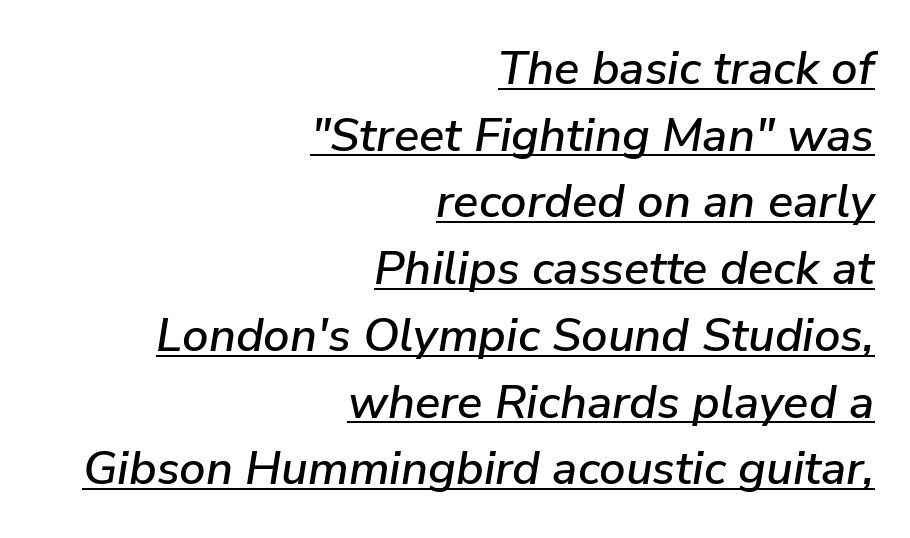
This sample uses an oblique cut, with every glyph tilted off the vertical. The rendering keeps characters at their native spacing. The rendering uses a moderate line-height, typical for paragraphs. Has an underline been added? It has. This rendering uses right alignment, leaving the left contour irregular.
